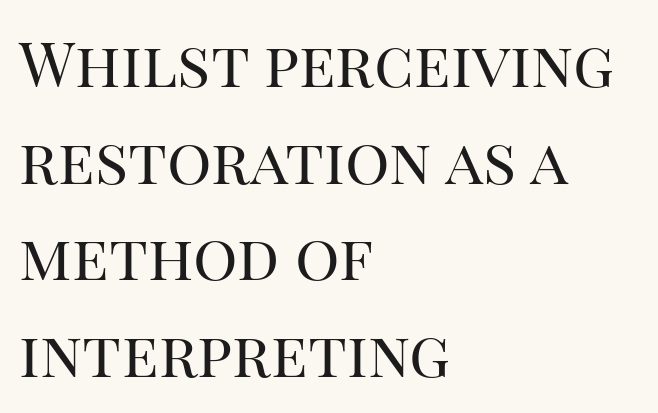
A normal amount of white space separates one row of letters from the next. Stem width sits at or under what a default text font uses. The passage shown is typed in a proportional face where columns would drift. Where is the straight margin? On the left. The zone under the glyphs is completely vacant. Ascenders rise straight up at ninety degrees.
